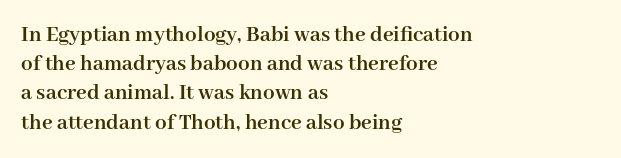
The image shows 23 px bold type, upright; set left-aligned, normal line spacing (1.27x), normal letter spacing, not underlined.
